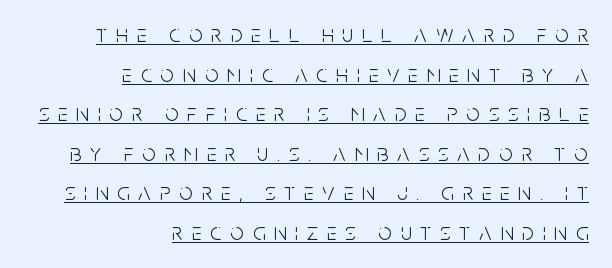
The weight would be labelled regular, book, light, or lighter still. Does the copy run flush right? Yes — the right margin is perfectly even. The letters are spread apart with noticeably loose tracking. Summary of vertical rhythm: regular, with standard interline spacing.
